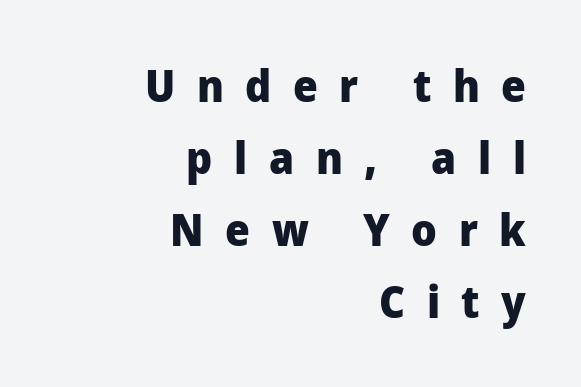
The font is running at its bold setting. Casual observation: everything's shoved over to the right. The gaps between neighbouring characters are conspicuously large. The glyphs in this specimen are sans serif. Decoration check: the copy has no underline. The rendering uses a moderate line-height, typical for paragraphs.
